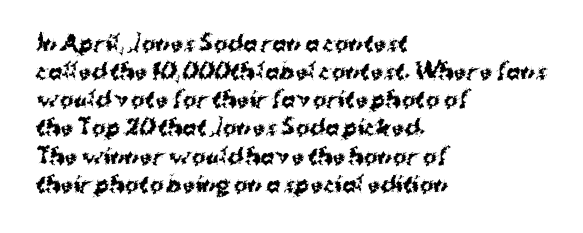
{"bold": "yes", "underline": "no", "align": "left", "line_spacing": "normal", "line_spacing_ratio": 1.34, "letter_spacing": "normal", "letter_spacing_em": 0.0, "glyph_px": 21}
